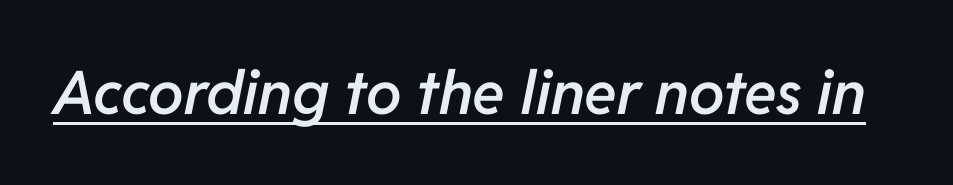
The image shows 60 px semibold type, italic (leaning right); set normal letter spacing, underlined; low stroke contrast and a medium x-height.
